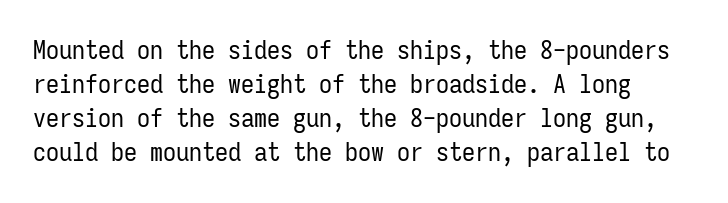
Q: Is the text bold? A: No.
Q: Is the text italic (slanted)? A: No, it is upright.
Q: Is the text underlined? A: No.
Q: Is the spacing between letters normal or unusually wide? A: Normal.
Q: Is the spacing between lines tight, normal or loose? A: Normal.
